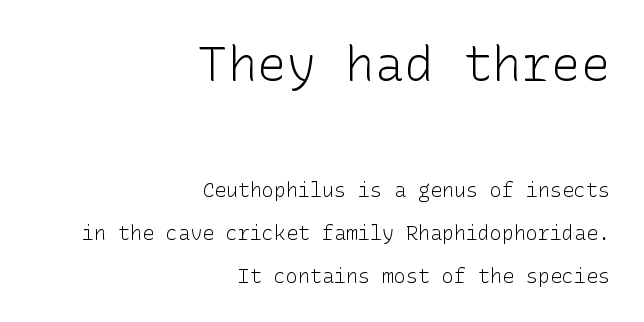
This sample uses an upright cut, with every glyph sitting square on the baseline. In this sample the first text group is rendered at the bigger scale. This rendering leaves character spacing at its baseline value. Typeset ragged left — the right edge is the straight one. In terms of letterform style, serifs are entirely absent.
